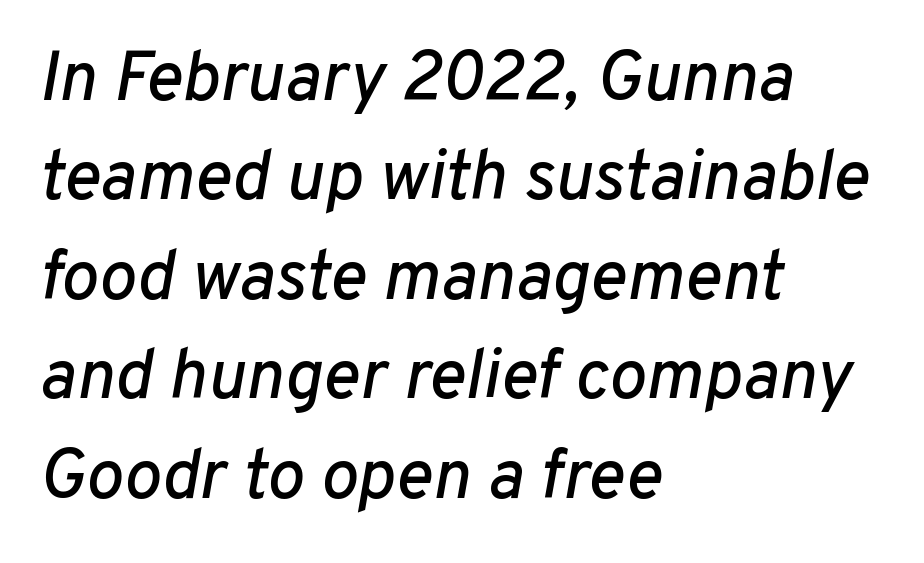
Q: Is the text italic (slanted)? A: Yes, it leans right by about 10 degrees.
Q: Is the text underlined? A: No.
Q: How is the paragraph aligned? A: Left-aligned.
Q: Is the spacing between letters normal or unusually wide? A: Normal.
Q: Is the spacing between lines tight, normal or loose? A: Normal.
Q: Width (condensed, normal, or wide)? A: Normal.
Q: Stroke contrast? A: Low.
Q: x-height? A: Medium.
Q: Monospaced? A: No.
